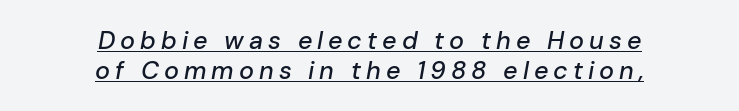
Q: Is the text italic (slanted)? A: Yes, it leans right by about 10 degrees.
Q: Is the text underlined? A: Yes.
Q: How is the paragraph aligned? A: Centered.
Q: Is the spacing between letters normal or unusually wide? A: Unusually wide.
